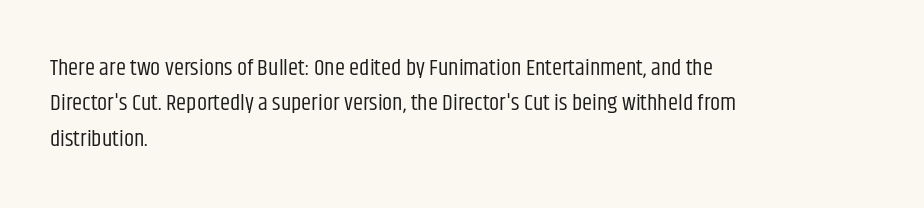
{"italic": "no", "bold": "no", "underline": "no", "align": "left", "line_spacing": "normal", "line_spacing_ratio": 1.54, "letter_spacing": "normal", "letter_spacing_em": 0.0, "glyph_px": 23}
